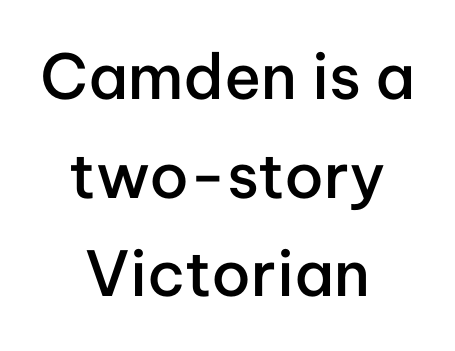
The image shows 62 px semibold sans-serif type, upright; set centered, normal line spacing (1.59x), normal letter spacing, not underlined; low stroke contrast and a medium x-height.
